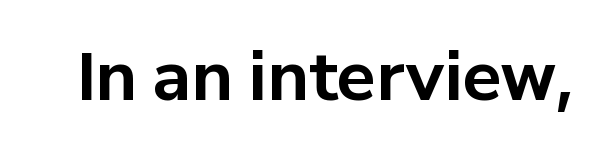
The image shows 65 px bold sans-serif type, upright; set normal letter spacing, not underlined; low stroke contrast and a medium x-height.
